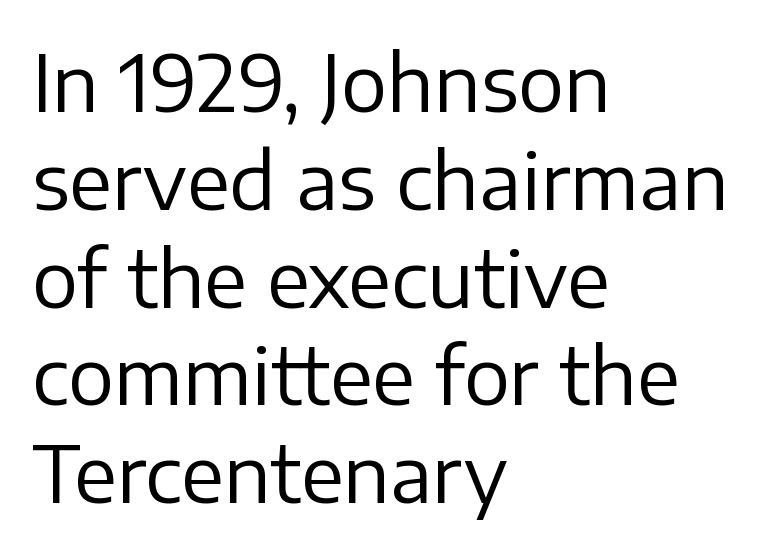
The image shows 77 px regular-weight sans-serif type, upright; set left-aligned, normal line spacing (1.27x), normal letter spacing, not underlined; low stroke contrast and a medium x-height.
